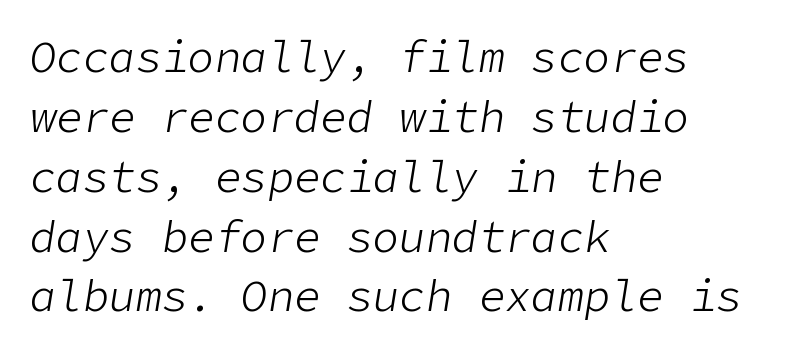
{"italic": "yes", "lean": "right", "slant_degrees": 9, "bold": "no", "weight": "light", "width": "normal", "stroke_contrast": "low", "x_height": "medium", "underline": "no", "align": "left", "line_spacing": "normal", "line_spacing_ratio": 1.36, "letter_spacing": "normal", "letter_spacing_em": 0.0, "glyph_px": 44}
